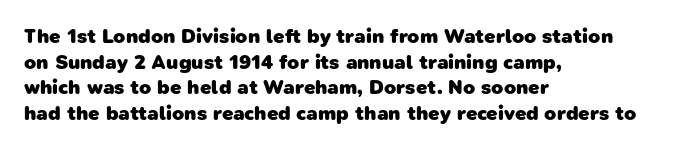
Q: Is the text bold? A: Yes.
Q: Is the text underlined? A: No.
Q: How is the paragraph aligned? A: Left-aligned.
Q: Is the spacing between letters normal or unusually wide? A: Normal.
Q: Is the spacing between lines tight, normal or loose? A: Normal.
